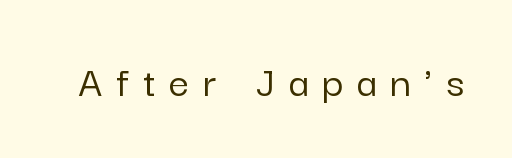
{"serif": "no", "italic": "no", "width": "normal", "stroke_contrast": "low", "x_height": "medium", "monospaced": "no", "underline": "no", "letter_spacing": "wide", "letter_spacing_em": 0.31, "glyph_px": 45}
